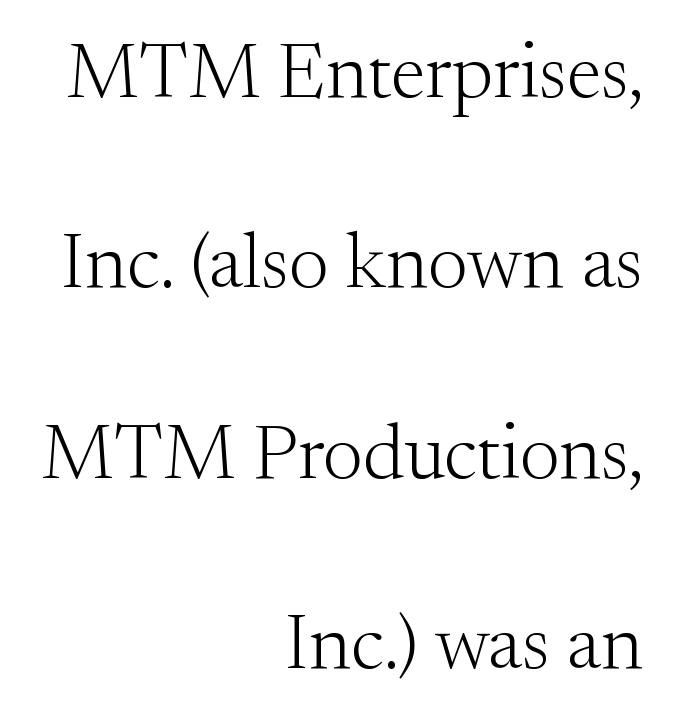
Is this a heavy cut? Hardly; it is regular or lighter. Does extra space separate the letters? No, they use regular spacing. This is roman type, the default non-slanted kind. A student would call this right alignment; a typographer would say flush right, rag left. In terms of leading, this rendering errs on the spacious side.
